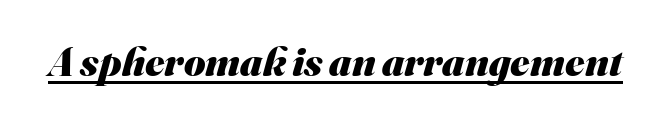
The image shows 41 px heavy sans-serif type; set normal letter spacing, underlined; medium stroke contrast and a small x-height.
